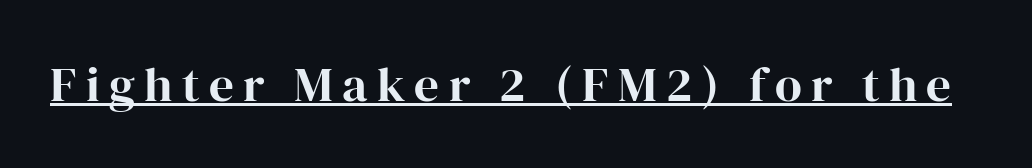
Q: Is the text bold? A: Yes.
Q: Is the text italic (slanted)? A: No, it is upright.
Q: Is the typeface a serif or a sans-serif typeface? A: Serif.
Q: Is the text underlined? A: Yes.
Q: Width (condensed, normal, or wide)? A: Normal.
Q: Stroke contrast? A: High.
Q: x-height? A: Medium.
Q: Monospaced? A: No.
